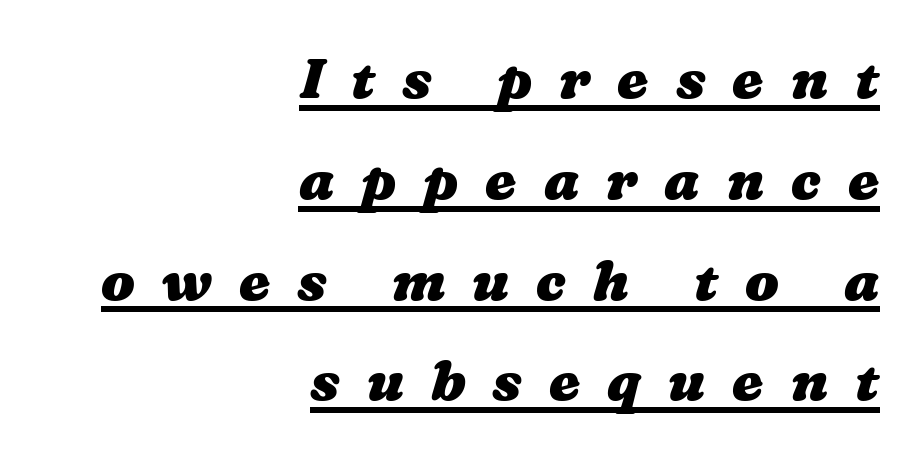
{"bold": "yes", "weight": "heavy", "width": "wide", "stroke_contrast": "medium", "x_height": "medium", "monospaced": "no", "underline": "yes", "align": "right", "line_spacing_ratio": 1.8, "letter_spacing": "wide", "letter_spacing_em": 0.48, "glyph_px": 56}
